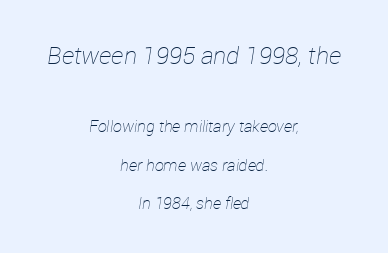
Observe the lean: these are italic letterforms. Notice the wide empty band between every row — that's loose leading. Centered paragraph, ragged on both sides. Look at the tracking — it's just the regular setting, nothing added. Type size steps down from the first block to the second.
